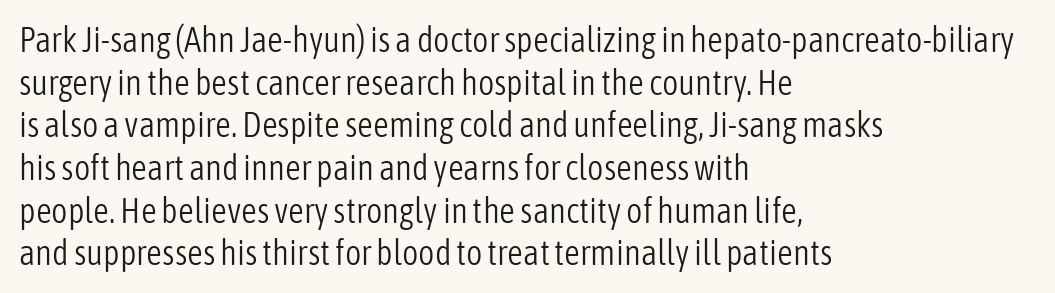
Q: Is the text bold? A: No.
Q: Is the text italic (slanted)? A: No, it is upright.
Q: Is the typeface a serif or a sans-serif typeface? A: Sans-serif.
Q: Is the text underlined? A: No.
Q: How is the paragraph aligned? A: Left-aligned.
Q: Is the spacing between letters normal or unusually wide? A: Normal.
Q: Width (condensed, normal, or wide)? A: Condensed.
Q: Stroke contrast? A: Low.
Q: x-height? A: Medium.
Q: Monospaced? A: No.
